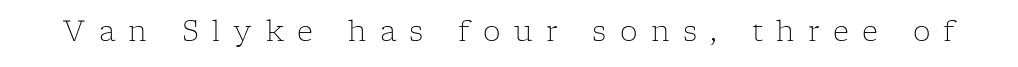
{"serif": "yes", "italic": "no", "bold": "no", "weight": "light", "width": "normal", "stroke_contrast": "low", "x_height": "medium", "monospaced": "no", "underline": "no", "letter_spacing": "wide", "letter_spacing_em": 0.48, "glyph_px": 28}
